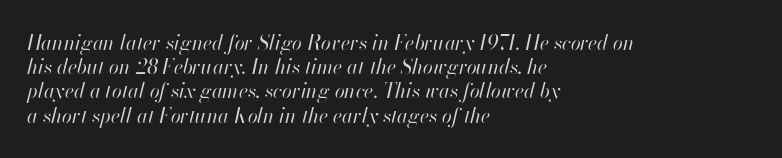
Q: Is the text bold? A: No.
Q: Is the text italic (slanted)? A: Yes, it leans right by about 13 degrees.
Q: Is the text underlined? A: No.
Q: How is the paragraph aligned? A: Left-aligned.
Q: Is the spacing between letters normal or unusually wide? A: Normal.
